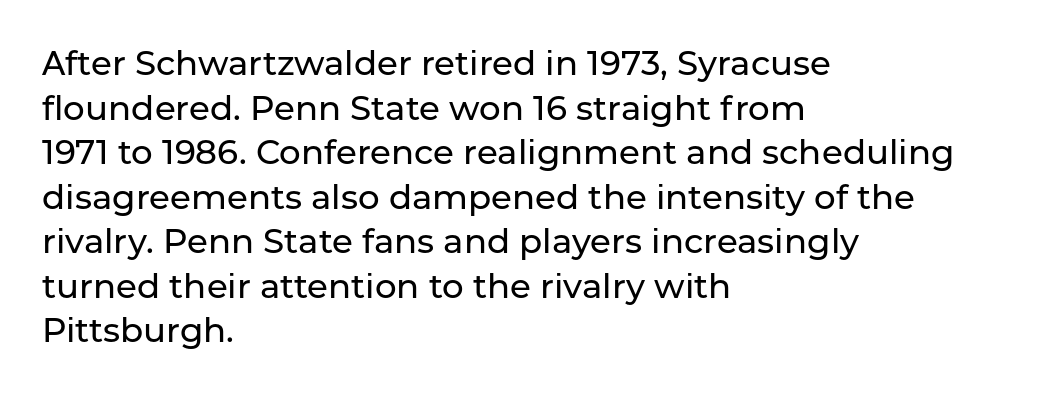
The image shows 34 px sans-serif type, upright; set left-aligned, normal line spacing (1.31x), normal letter spacing, not underlined; low stroke contrast and a medium x-height.
